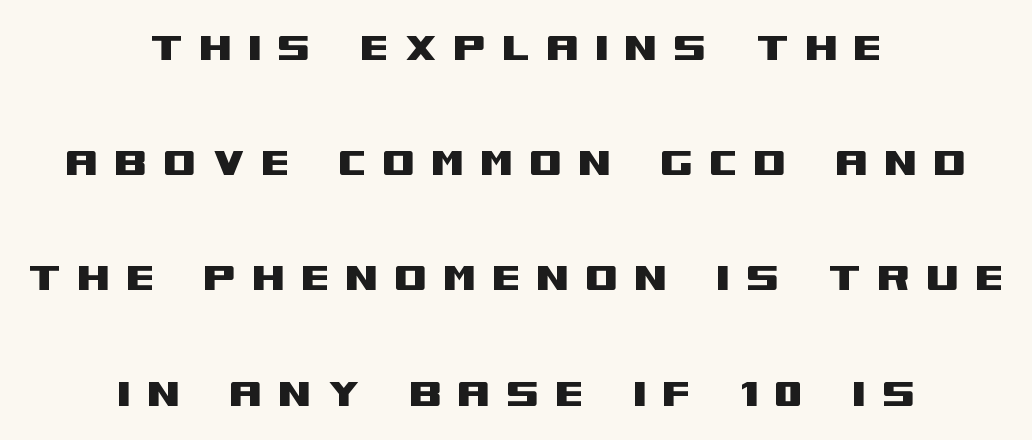
Q: Is the text italic (slanted)? A: No, it is upright.
Q: Is the typeface a serif or a sans-serif typeface? A: Sans-serif.
Q: Is the text underlined? A: No.
Q: How is the paragraph aligned? A: Centered.
Q: Is the spacing between letters normal or unusually wide? A: Unusually wide.
Q: Is the spacing between lines tight, normal or loose? A: Loose.
Q: Width (condensed, normal, or wide)? A: Wide.
Q: Stroke contrast? A: Medium.
Q: x-height? A: Large.
Q: Monospaced? A: No.
